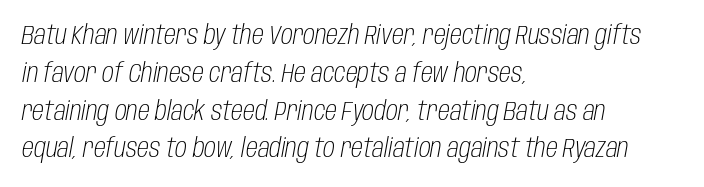
{"italic": "yes", "lean": "right", "slant_degrees": 10, "bold": "no", "underline": "no", "align": "left", "line_spacing": "normal", "line_spacing_ratio": 1.4, "letter_spacing": "normal", "letter_spacing_em": 0.0, "glyph_px": 27}
